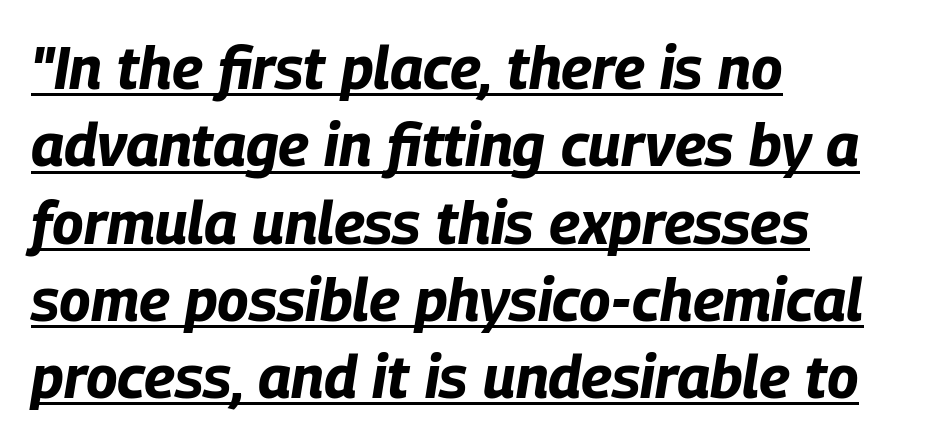
{"italic": "yes", "lean": "right", "slant_degrees": 9, "bold": "yes", "weight": "bold", "width": "condensed", "stroke_contrast": "low", "x_height": "large", "monospaced": "no", "underline": "yes", "align": "left", "line_spacing": "normal", "line_spacing_ratio": 1.31, "letter_spacing": "normal", "letter_spacing_em": 0.0, "glyph_px": 59}
